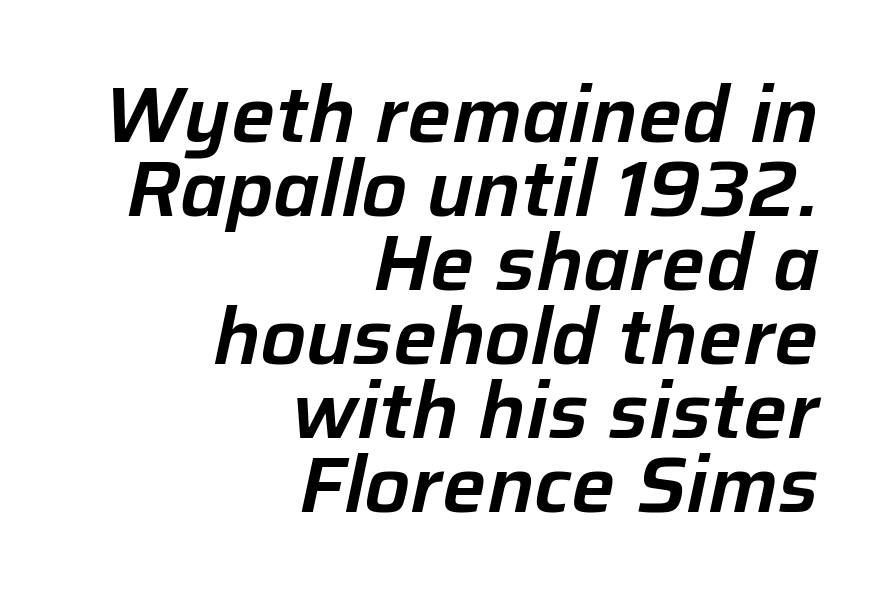
The image shows 78 px text type, italic (leaning right); set right-aligned, tight line spacing (0.95x), normal letter spacing, not underlined; low stroke contrast and a medium x-height.
